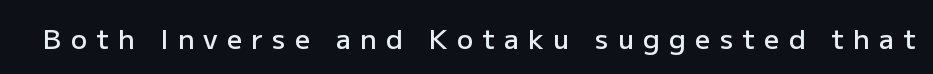
Q: Is the text bold? A: Semi-bold.
Q: Is the text italic (slanted)? A: No, it is upright.
Q: Is the text underlined? A: No.
Q: Is the spacing between letters normal or unusually wide? A: Unusually wide.
